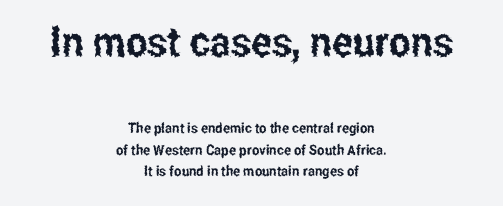
{"serif": "no", "italic": "no", "width": "condensed", "stroke_contrast": "low", "x_height": "medium", "monospaced": "no", "underline": "no", "align": "center", "line_spacing": "normal", "line_spacing_ratio": 1.56, "letter_spacing": "normal", "letter_spacing_em": 0.0, "larger_block": "first", "size_ratio": 2.93, "glyph_px": 41}
